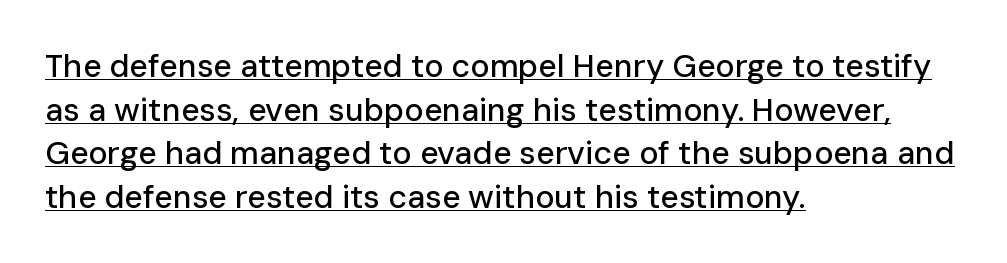
Q: Is the text italic (slanted)? A: No, it is upright.
Q: Is the typeface a serif or a sans-serif typeface? A: Sans-serif.
Q: Is the text underlined? A: Yes.
Q: How is the paragraph aligned? A: Left-aligned.
Q: Is the spacing between letters normal or unusually wide? A: Normal.
Q: Is the spacing between lines tight, normal or loose? A: Normal.
Q: Width (condensed, normal, or wide)? A: Normal.
Q: Stroke contrast? A: Low.
Q: x-height? A: Medium.
Q: Monospaced? A: No.
